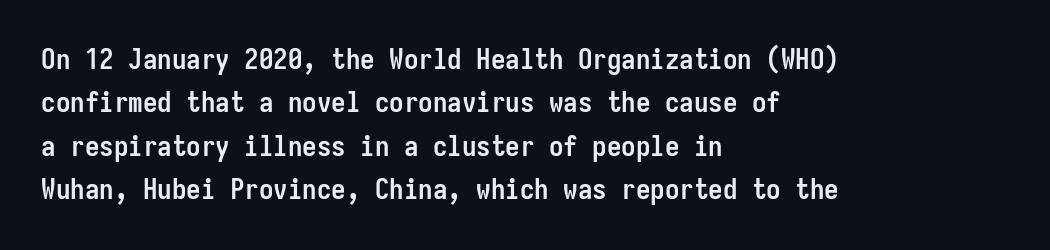
Unmarked baselines from the first word to the last. There is no visible air inserted between adjacent glyphs. Every row of glyphs begins at an identical x-position on the left. This sample uses an upright cut, with every glyph sitting square on the baseline.
